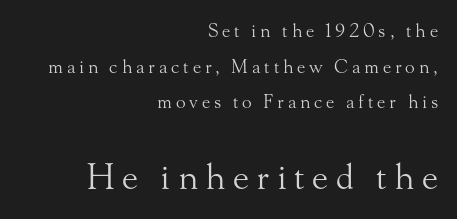
{"serif": "yes", "italic": "no", "bold": "no", "weight": "light", "width": "normal", "stroke_contrast": "medium", "x_height": "small", "monospaced": "no", "underline": "no", "align": "right", "line_spacing": "loose", "line_spacing_ratio": 1.98, "letter_spacing": "wide", "letter_spacing_em": 0.21, "larger_block": "second", "size_ratio": 1.94, "glyph_px": 35}
